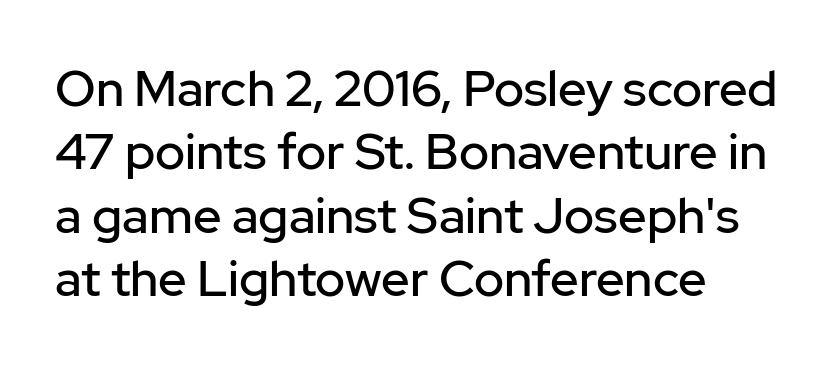
You can tell from the bare stems that sans-serif type was used. Tracking value appears to be zero — textbook default spacing. Think of a printed novel: that variable character pitch is what you see here. Just letters on the line, the space beneath them empty.
